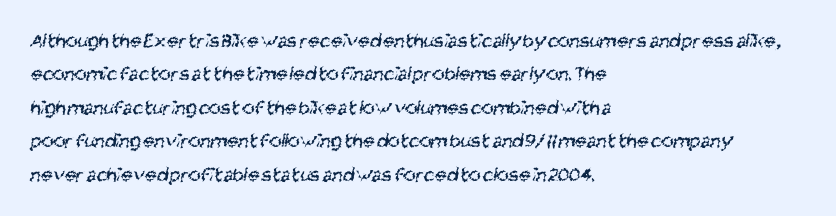
{"bold": "no", "underline": "no", "align": "left", "line_spacing": "normal", "line_spacing_ratio": 1.59, "letter_spacing": "normal", "letter_spacing_em": 0.0, "glyph_px": 21}
